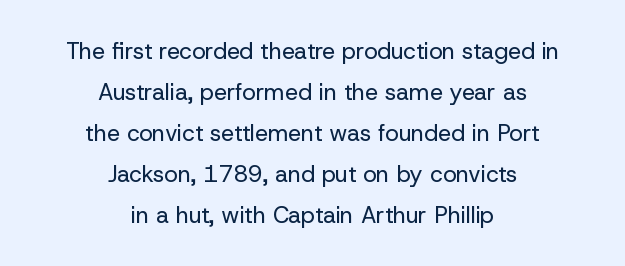
{"italic": "no", "bold": "no", "underline": "no", "align": "center", "line_spacing_ratio": 1.78, "letter_spacing": "normal", "letter_spacing_em": 0.0, "glyph_px": 23}
